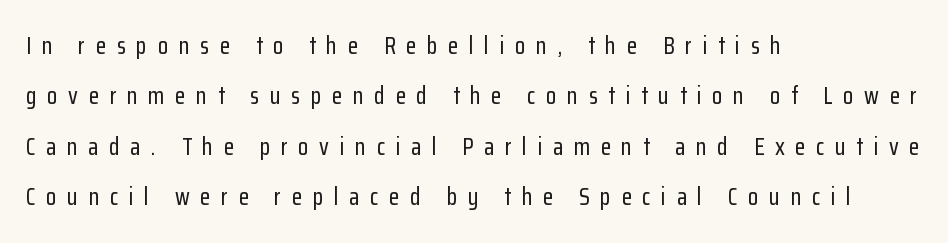
The image shows 24 px text type, upright; set left-aligned, loose line spacing (2.1x), unusually wide letter spacing (+0.44 em), not underlined.
